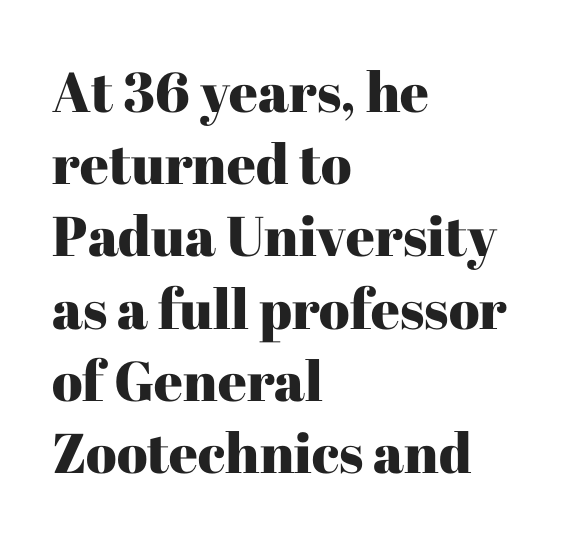
{"serif": "yes", "italic": "no", "width": "normal", "stroke_contrast": "high", "x_height": "medium", "monospaced": "no", "underline": "no", "align": "left", "line_spacing": "normal", "line_spacing_ratio": 1.29, "letter_spacing": "normal", "letter_spacing_em": 0.0, "glyph_px": 56}
